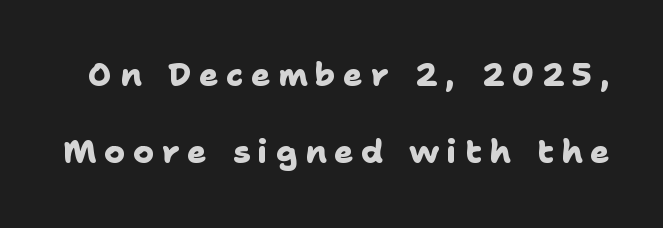
{"serif": "no", "bold": "yes", "weight": "heavy", "width": "normal", "stroke_contrast": "low", "x_height": "medium", "monospaced": "no", "underline": "no", "line_spacing": "loose", "line_spacing_ratio": 2.41, "letter_spacing": "wide", "letter_spacing_em": 0.24, "glyph_px": 32}
